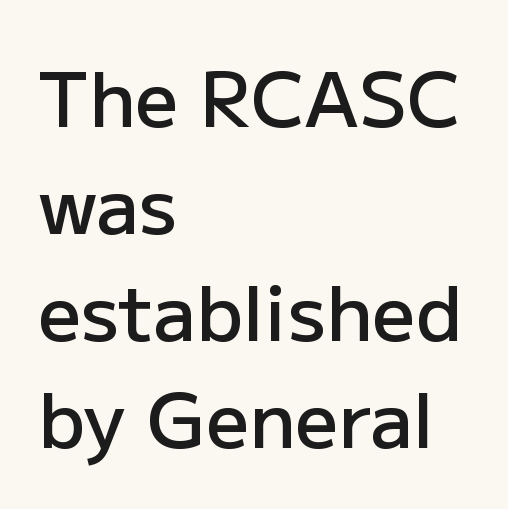
{"serif": "no", "italic": "no", "bold": "semi", "weight": "semibold", "width": "normal", "stroke_contrast": "low", "x_height": "medium", "monospaced": "no", "underline": "no", "align": "left", "line_spacing": "normal", "line_spacing_ratio": 1.41, "letter_spacing": "normal", "letter_spacing_em": 0.0, "glyph_px": 76}
